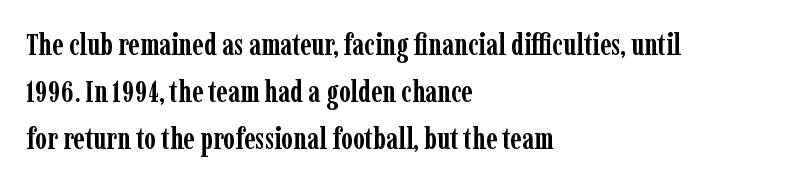
The image shows 30 px semibold, condensed serif type, upright; set left-aligned, normal line spacing (1.57x), normal letter spacing, not underlined; low stroke contrast and a medium x-height.
